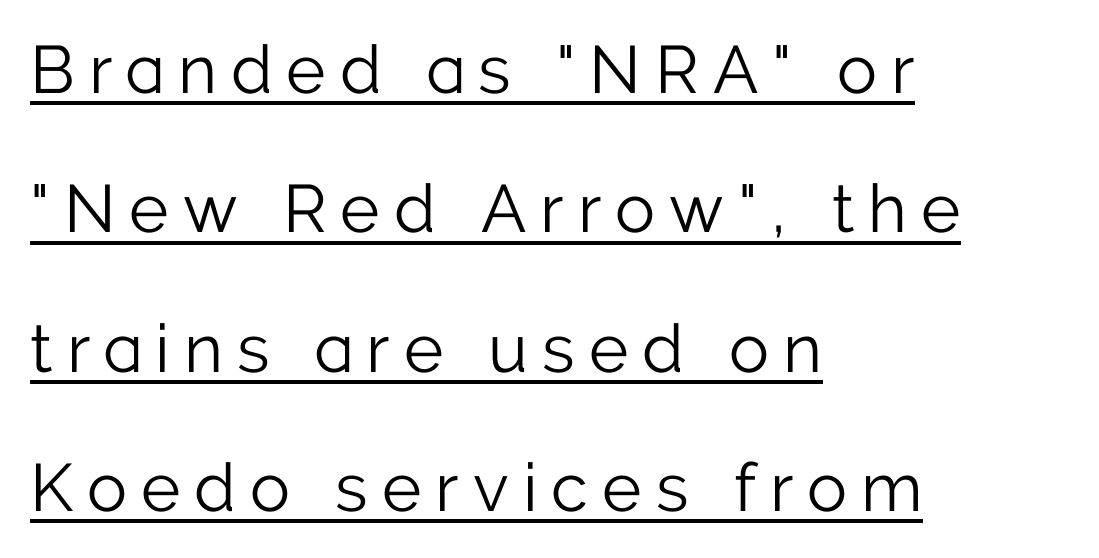
Q: Is the text bold? A: No.
Q: Is the text italic (slanted)? A: No, it is upright.
Q: Is the typeface a serif or a sans-serif typeface? A: Sans-serif.
Q: Is the text underlined? A: Yes.
Q: How is the paragraph aligned? A: Left-aligned.
Q: Is the spacing between letters normal or unusually wide? A: Unusually wide.
Q: Is the spacing between lines tight, normal or loose? A: Loose.
Q: Width (condensed, normal, or wide)? A: Normal.
Q: Stroke contrast? A: Low.
Q: x-height? A: Medium.
Q: Monospaced? A: No.
